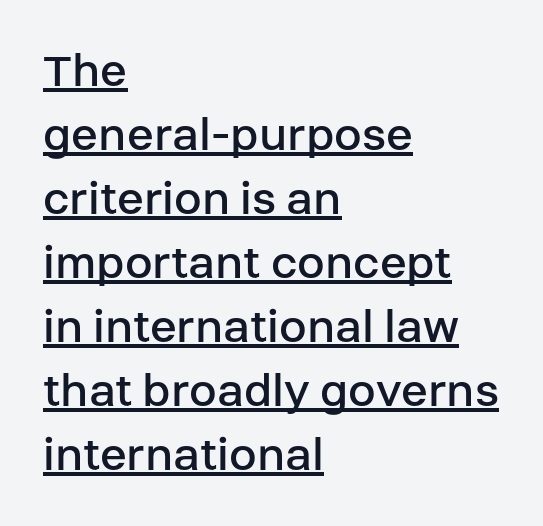
Q: Is the text bold? A: No.
Q: Is the text italic (slanted)? A: No, it is upright.
Q: Is the typeface a serif or a sans-serif typeface? A: Sans-serif.
Q: Is the text underlined? A: Yes.
Q: How is the paragraph aligned? A: Left-aligned.
Q: Is the spacing between letters normal or unusually wide? A: Normal.
Q: Is the spacing between lines tight, normal or loose? A: Normal.
Q: Width (condensed, normal, or wide)? A: Normal.
Q: Stroke contrast? A: Low.
Q: x-height? A: Large.
Q: Monospaced? A: No.
